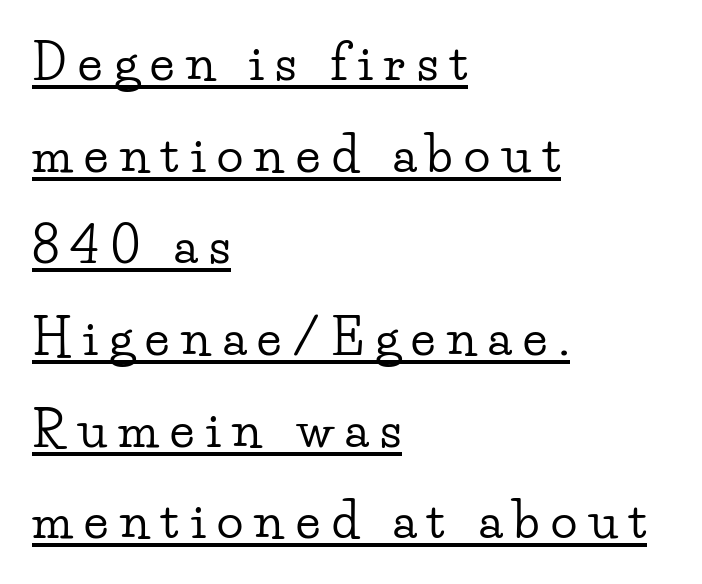
Q: Is the text italic (slanted)? A: No, it is upright.
Q: Is the typeface a serif or a sans-serif typeface? A: Serif.
Q: Is the text underlined? A: Yes.
Q: How is the paragraph aligned? A: Left-aligned.
Q: Is the spacing between letters normal or unusually wide? A: Unusually wide.
Q: Width (condensed, normal, or wide)? A: Wide.
Q: Stroke contrast? A: Low.
Q: x-height? A: Small.
Q: Monospaced? A: No.
